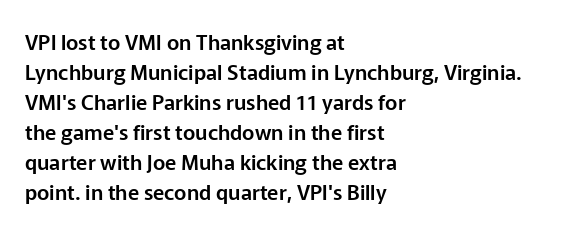
The gaps between neighbouring characters are ordinary and unremarkable. This rendering uses left alignment, leaving the right contour irregular. Horizontal bands of white between lines are of average thickness. The strip under each line holds only bare page. It's the straight-up-and-down kind of type.
